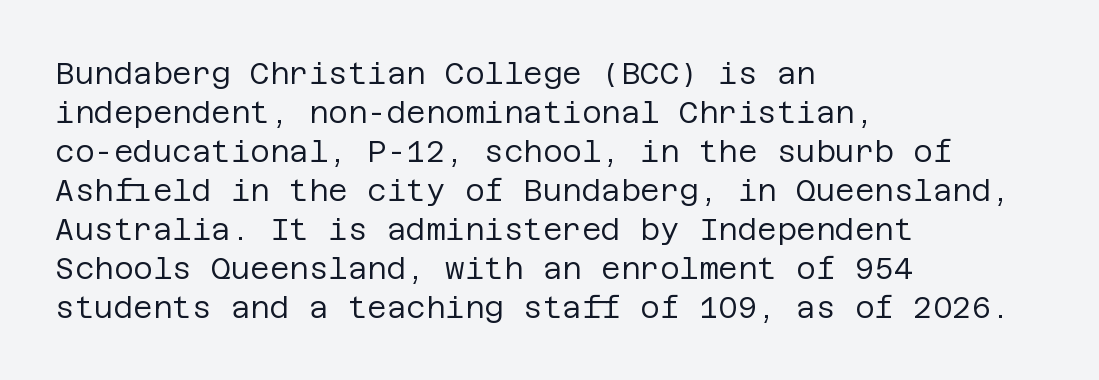
This rendering features lettering with no underline. Rows of type keep a routine distance in the vertical direction. The characters are drawn with everyday or finer stroke widths. These lines are composed in type without serifs. There is no visible air inserted between adjacent glyphs. Short and long lines alike share a common starting point at left.
